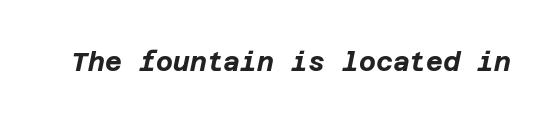
Q: Is the text bold? A: Yes.
Q: Is the text italic (slanted)? A: Yes, it leans right by about 12 degrees.
Q: Is the text underlined? A: No.
Q: Is the spacing between letters normal or unusually wide? A: Normal.
